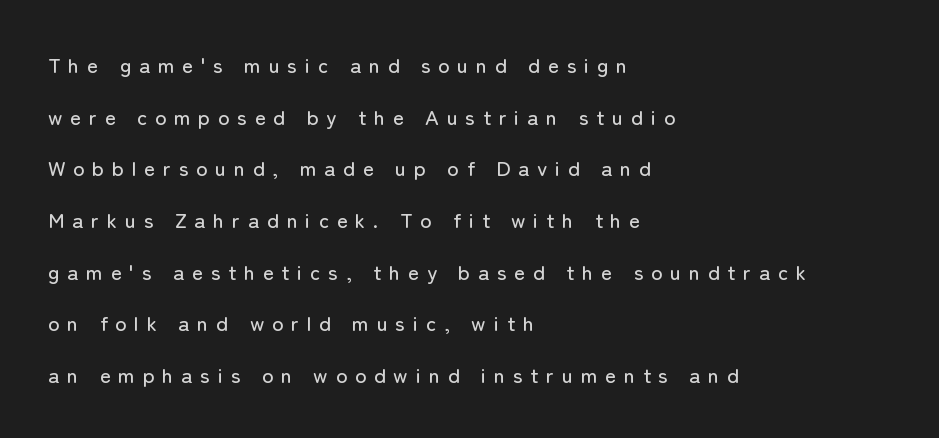
Q: Is the text italic (slanted)? A: No, it is upright.
Q: Is the text underlined? A: No.
Q: How is the paragraph aligned? A: Left-aligned.
Q: Is the spacing between letters normal or unusually wide? A: Unusually wide.
Q: Is the spacing between lines tight, normal or loose? A: Loose.
